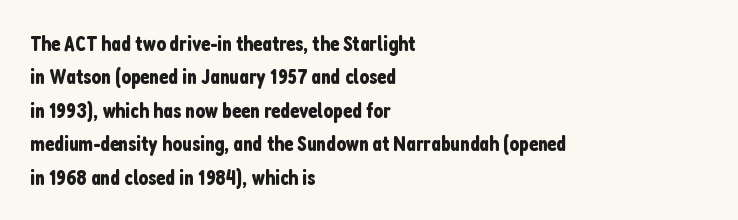
Q: Is the text italic (slanted)? A: No, it is upright.
Q: Is the text underlined? A: No.
Q: How is the paragraph aligned? A: Left-aligned.
Q: Is the spacing between letters normal or unusually wide? A: Normal.
Q: Is the spacing between lines tight, normal or loose? A: Normal.
